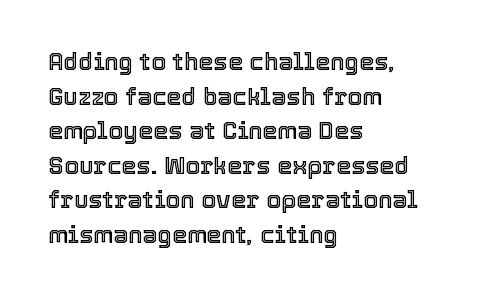
{"italic": "no", "underline": "no", "align": "left", "line_spacing": "normal", "line_spacing_ratio": 1.44, "letter_spacing": "normal", "letter_spacing_em": 0.0, "glyph_px": 24}
